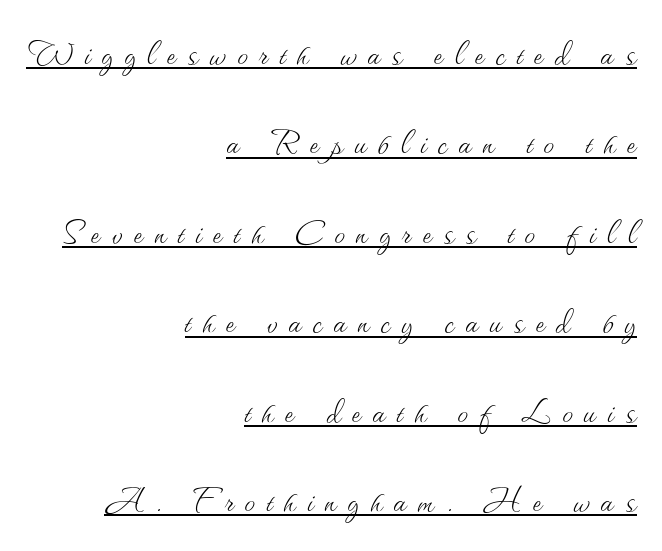
Weight class: somewhere from thin through regular. You could fit nearly another row in the gap between these rows. Honestly, the underline is the first thing you notice here. These lines are rendered in a variable-pitch font. The rendering inserts visible extra space after every character.
